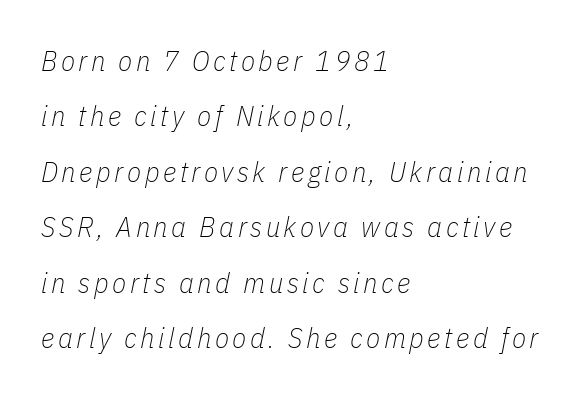
The image shows 29 px thin, condensed type, italic (leaning right); set left-aligned, loose line spacing (1.91x), not underlined; low stroke contrast and a medium x-height.
